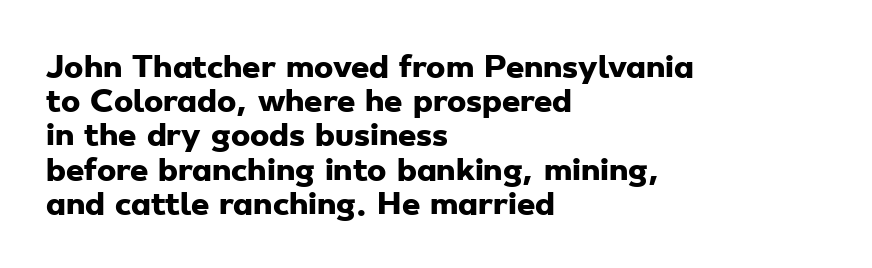
The image shows 29 px heavy, wide sans-serif type; set left-aligned, line spacing 1.18x, normal letter spacing, not underlined; low stroke contrast and a small x-height.
